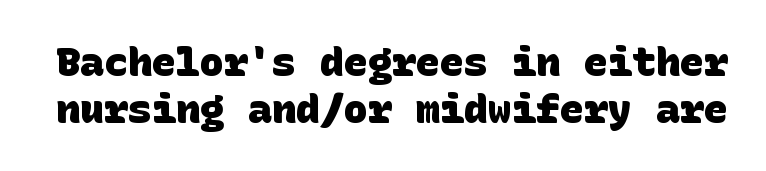
The image shows 40 px heavy sans-serif type; set line spacing 1.17x, normal letter spacing, not underlined; low stroke contrast and a large x-height.
